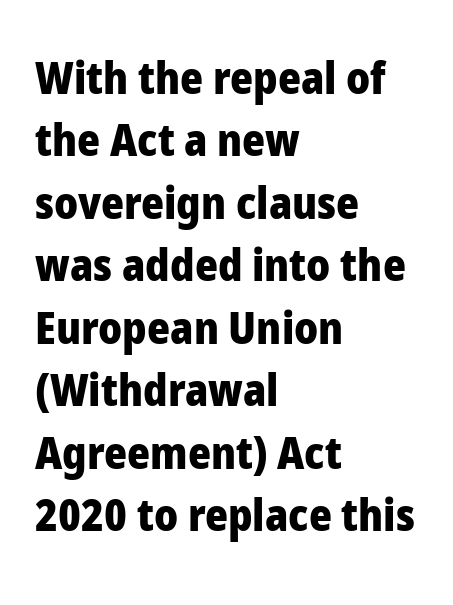
Any mark beneath the type? The region is blank. The passage shown is typed in a proportional face where columns would drift. This sample uses plain, unmodified letter spacing. Evenly set lines give the paragraph a standard silhouette.
